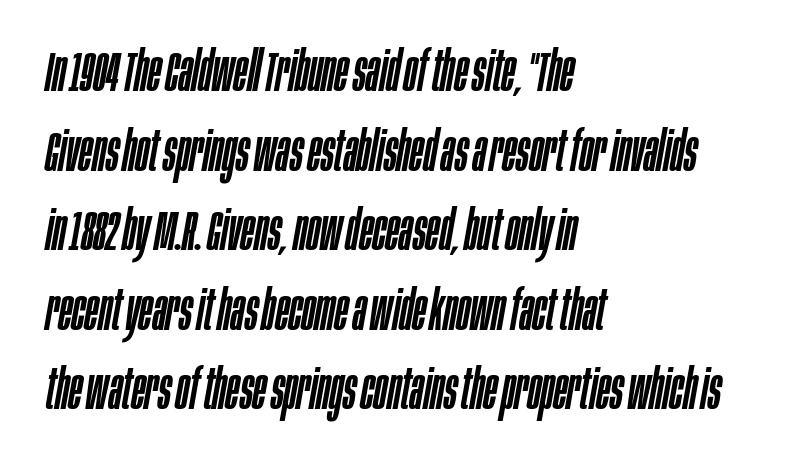
Q: Is the text italic (slanted)? A: Yes, it leans right by about 10 degrees.
Q: Is the text underlined? A: No.
Q: How is the paragraph aligned? A: Left-aligned.
Q: Is the spacing between letters normal or unusually wide? A: Normal.
Q: Is the spacing between lines tight, normal or loose? A: Normal.
Q: Width (condensed, normal, or wide)? A: Condensed.
Q: Stroke contrast? A: Low.
Q: x-height? A: Large.
Q: Monospaced? A: No.
